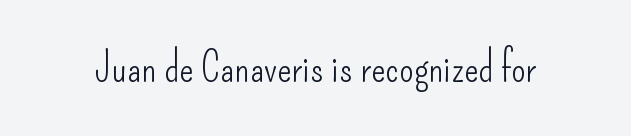
Nothing unusual about the tracking: characters are spaced as the font intends. A typesetter would call this proportional, since set widths differ per character. When letters stand straight like this, we call the style roman or upright. Compared with a typical body face, this is equally light or lighter still. Each row of text sits above clean, open space.
